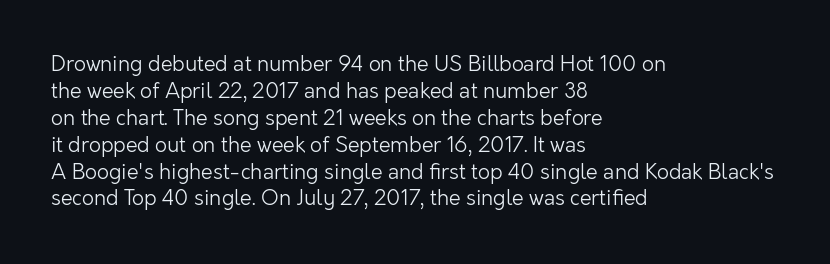
{"italic": "no", "bold": "no", "underline": "no", "align": "left", "line_spacing": "normal", "line_spacing_ratio": 1.28, "letter_spacing": "normal", "letter_spacing_em": 0.0, "glyph_px": 21}
